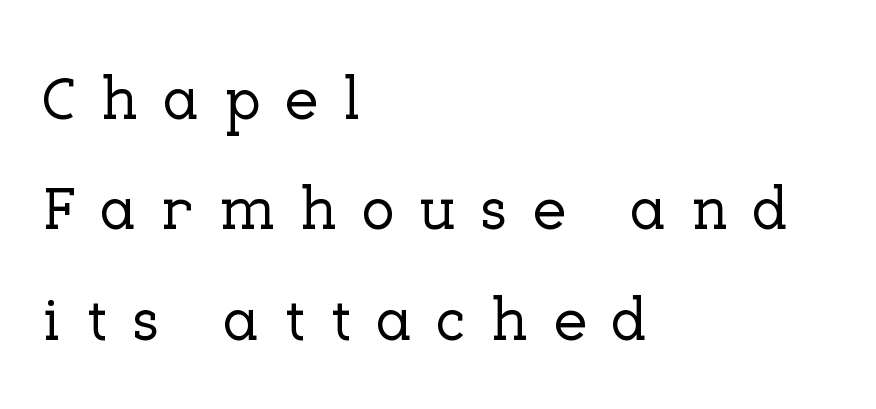
The image shows 61 px serif type, upright; set left-aligned, line spacing 1.81x, unusually wide letter spacing (+0.4 em), not underlined; low stroke contrast and a medium x-height.
